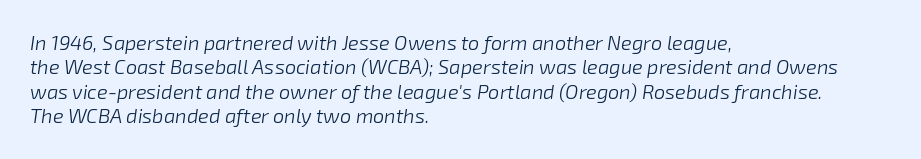
The image shows 20 px text type, italic (leaning right); set left-aligned, line spacing 1.22x, normal letter spacing, not underlined.
